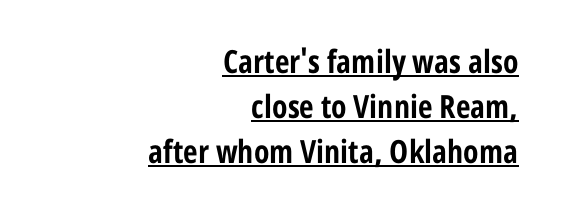
The image shows 32 px bold, condensed sans-serif type, upright; set right-aligned, normal line spacing (1.4x), normal letter spacing, underlined; low stroke contrast and a medium x-height.
